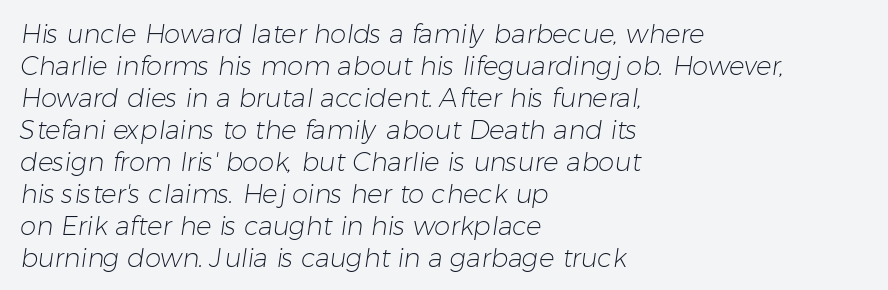
Q: Is the text bold? A: No.
Q: Is the text underlined? A: No.
Q: How is the paragraph aligned? A: Left-aligned.
Q: Is the spacing between letters normal or unusually wide? A: Normal.
